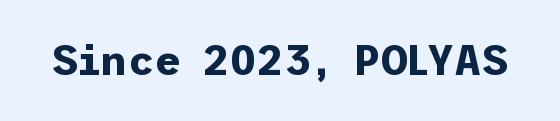
Q: Is the text bold? A: Yes.
Q: Is the text italic (slanted)? A: No, it is upright.
Q: Is the typeface a serif or a sans-serif typeface? A: Sans-serif.
Q: Is the text underlined? A: No.
Q: Is the spacing between letters normal or unusually wide? A: Normal.
Q: Width (condensed, normal, or wide)? A: Normal.
Q: Stroke contrast? A: Low.
Q: x-height? A: Medium.
